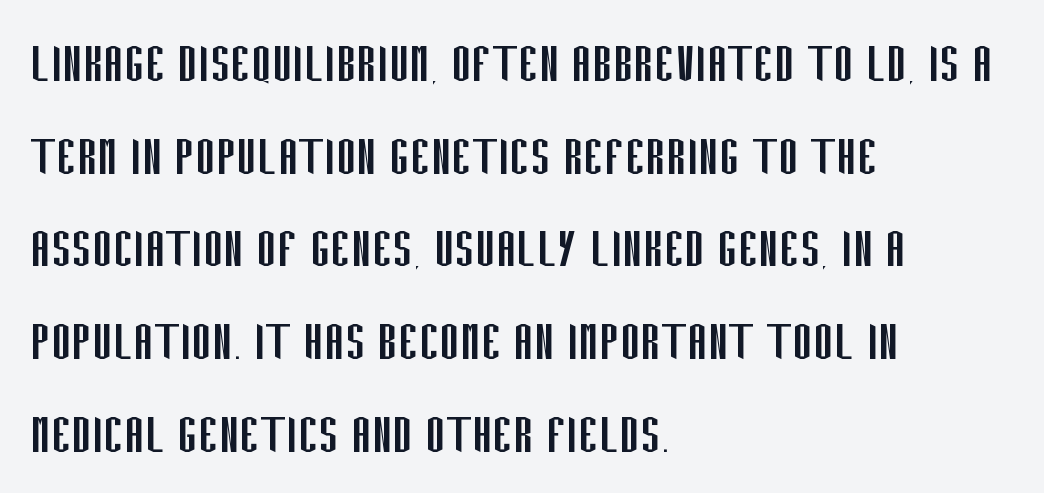
The image shows 61 px regular-weight, condensed sans-serif type, upright; set left-aligned, normal line spacing (1.52x), normal letter spacing, not underlined; low stroke contrast and a large x-height.
